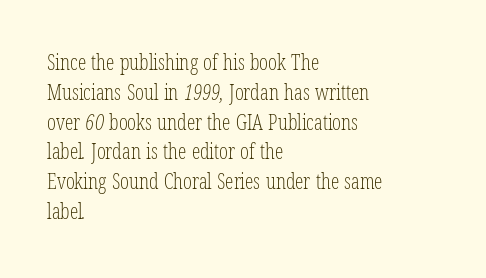
The image shows 21 px text type; set left-aligned, normal line spacing (1.42x), normal letter spacing, not underlined.
